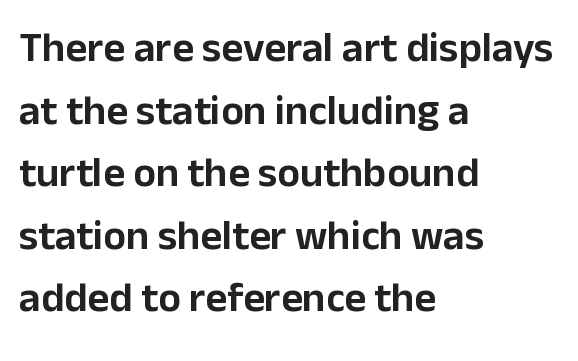
{"serif": "no", "italic": "no", "width": "normal", "stroke_contrast": "low", "x_height": "medium", "monospaced": "no", "underline": "no", "align": "left", "line_spacing": "normal", "line_spacing_ratio": 1.49, "letter_spacing": "normal", "letter_spacing_em": 0.0, "glyph_px": 42}
